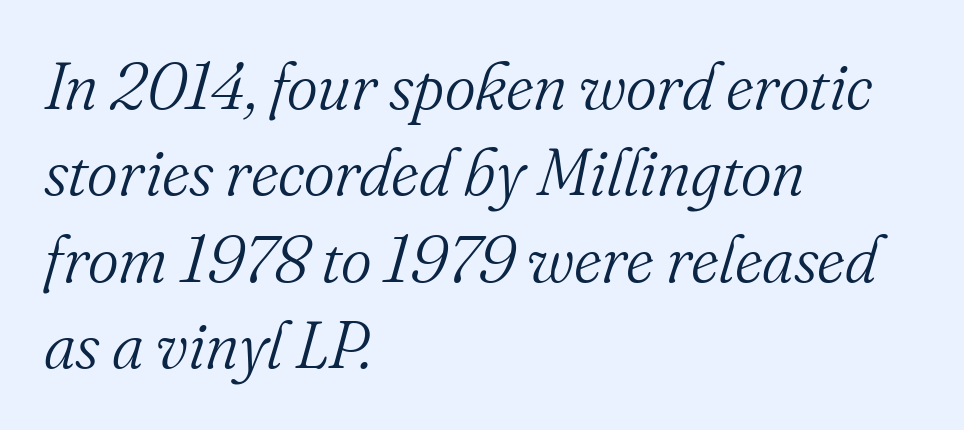
Q: Is the text bold? A: No.
Q: Is the text italic (slanted)? A: Yes, it leans right by about 16 degrees.
Q: Is the typeface a serif or a sans-serif typeface? A: Serif.
Q: Is the text underlined? A: No.
Q: How is the paragraph aligned? A: Left-aligned.
Q: Is the spacing between letters normal or unusually wide? A: Normal.
Q: Is the spacing between lines tight, normal or loose? A: Normal.
Q: Width (condensed, normal, or wide)? A: Normal.
Q: Stroke contrast? A: Medium.
Q: x-height? A: Small.
Q: Monospaced? A: No.
